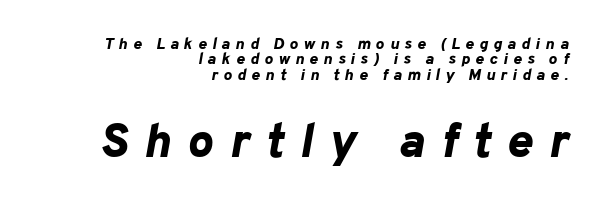
{"italic": "yes", "lean": "right", "slant_degrees": 10, "bold": "yes", "weight": "bold", "width": "normal", "stroke_contrast": "low", "x_height": "medium", "monospaced": "no", "underline": "no", "align": "right", "line_spacing": "tight", "line_spacing_ratio": 0.96, "letter_spacing": "wide", "letter_spacing_em": 0.34, "larger_block": "second", "size_ratio": 3.0, "glyph_px": 48}
